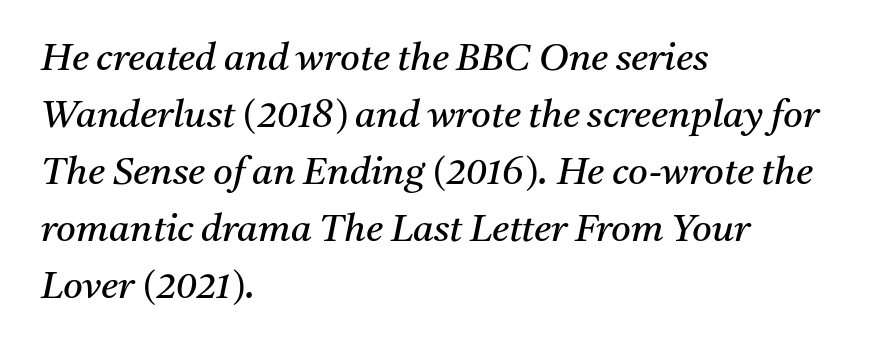
{"serif": "yes", "italic": "yes", "lean": "right", "slant_degrees": 11, "bold": "no", "weight": "regular", "width": "normal", "stroke_contrast": "medium", "x_height": "medium", "monospaced": "no", "underline": "no", "align": "left", "line_spacing": "normal", "line_spacing_ratio": 1.5, "letter_spacing": "normal", "letter_spacing_em": 0.0, "glyph_px": 38}
